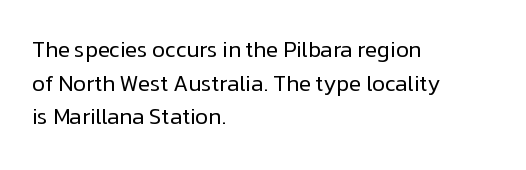
Unbolded letterforms with no extra heft. The letterforms sit shoulder to shoulder at normal distance. Line spacing here is normal. Glance below the letters and you will spot only blank space. Visually the block forms a straight wall on the left and a jagged coastline on the right.
